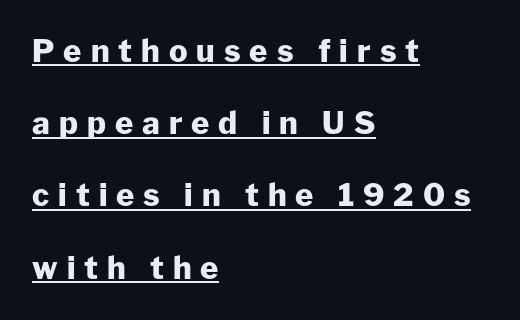
In terms of weight, the rendering is a true, heavy bold. Ascenders rise straight up at ninety degrees. One-word summary of the alignment: left. Looks like regular typesetting: each glyph gets only the width it needs. The line-height multiplier appears high, well above default. Typographically, this falls in the sans-serif category.
